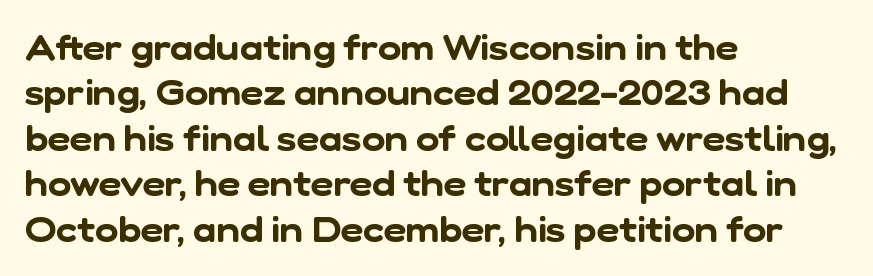
Unlike a traditional serif, this face leaves its strokes unadorned. Interline gaps are of average width in this sample. The paragraph shown leans on its left margin. Between one letter and the next there's only the usual sliver of space. The face used here is proportionally spaced, like ordinary book or web type.
